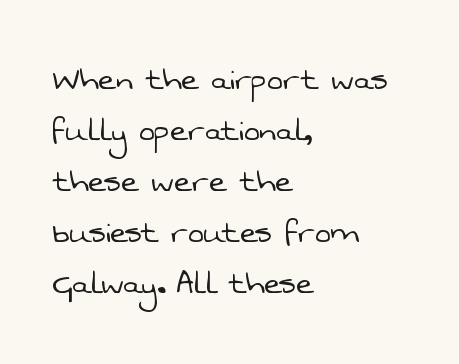
Q: Is the text bold? A: No.
Q: Is the typeface a serif or a sans-serif typeface? A: Sans-serif.
Q: Is the text underlined? A: No.
Q: How is the paragraph aligned? A: Left-aligned.
Q: Is the spacing between letters normal or unusually wide? A: Normal.
Q: Is the spacing between lines tight, normal or loose? A: Normal.
Q: Width (condensed, normal, or wide)? A: Normal.
Q: Stroke contrast? A: Low.
Q: x-height? A: Medium.
Q: Monospaced? A: No.
